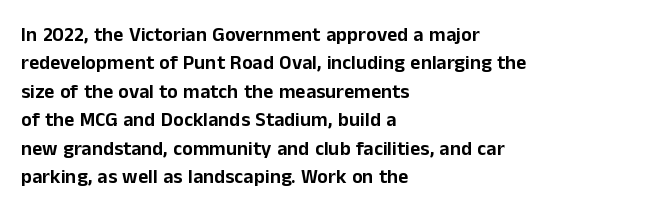
Q: Is the text italic (slanted)? A: No, it is upright.
Q: Is the text underlined? A: No.
Q: How is the paragraph aligned? A: Left-aligned.
Q: Is the spacing between letters normal or unusually wide? A: Normal.
Q: Is the spacing between lines tight, normal or loose? A: Normal.
